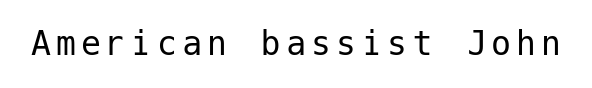
Q: Is the text bold? A: No.
Q: Is the text italic (slanted)? A: No, it is upright.
Q: Is the typeface a serif or a sans-serif typeface? A: Sans-serif.
Q: Is the text underlined? A: No.
Q: Width (condensed, normal, or wide)? A: Normal.
Q: Stroke contrast? A: Low.
Q: x-height? A: Medium.
